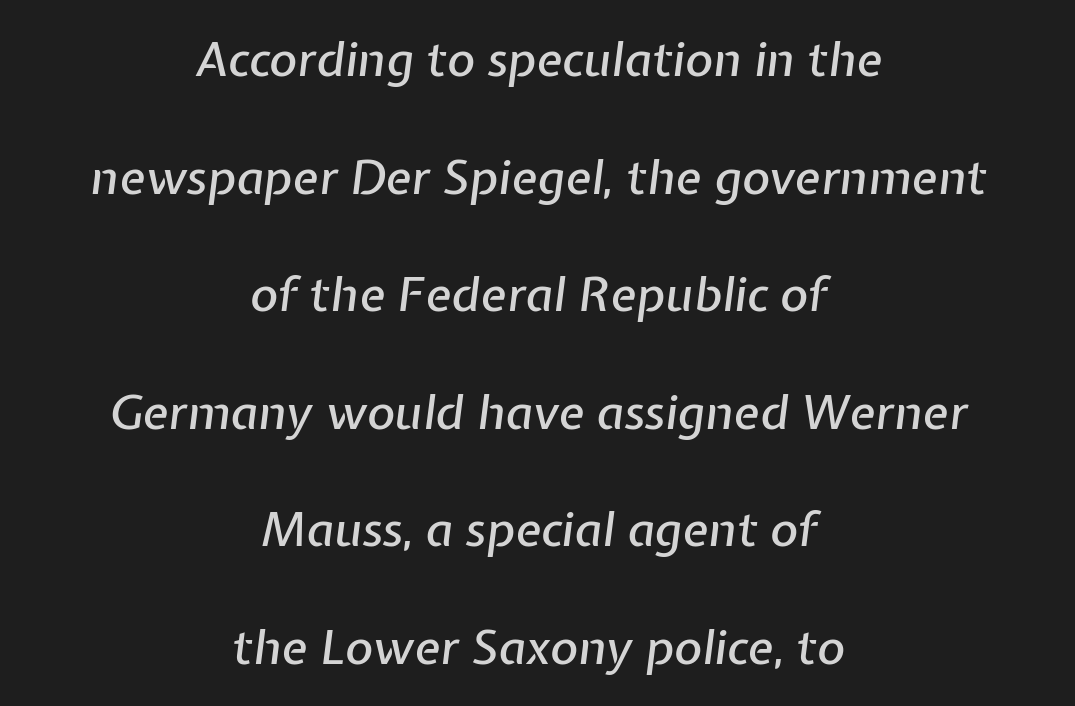
The image shows 48 px text type, italic (leaning right); set centered, loose line spacing (2.45x), normal letter spacing, not underlined; low stroke contrast and a medium x-height.
